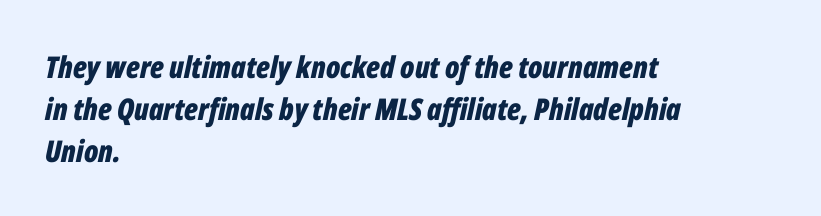
Q: Is the text bold? A: Yes.
Q: Is the text italic (slanted)? A: Yes, it leans right by about 12 degrees.
Q: Is the text underlined? A: No.
Q: How is the paragraph aligned? A: Left-aligned.
Q: Is the spacing between letters normal or unusually wide? A: Normal.
Q: Is the spacing between lines tight, normal or loose? A: Normal.
Q: Width (condensed, normal, or wide)? A: Condensed.
Q: Stroke contrast? A: Low.
Q: x-height? A: Medium.
Q: Monospaced? A: No.
